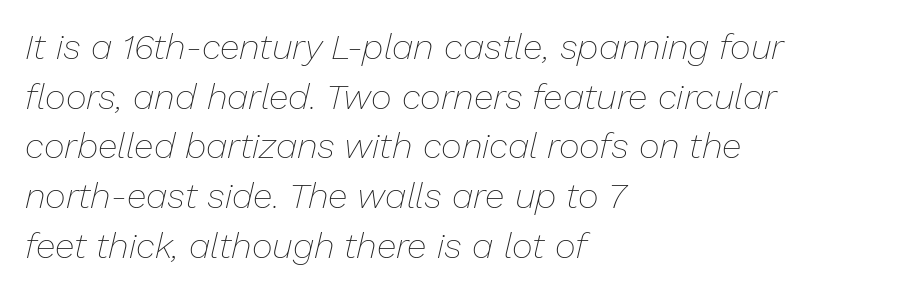
The image shows 36 px thin type, italic (leaning right); set left-aligned, normal line spacing (1.38x), normal letter spacing, not underlined; low stroke contrast and a medium x-height.
